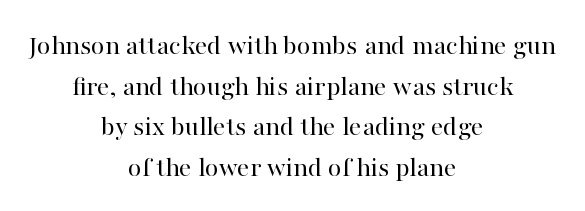
Q: Is the text bold? A: No.
Q: Is the text italic (slanted)? A: No, it is upright.
Q: Is the typeface a serif or a sans-serif typeface? A: Serif.
Q: Is the text underlined? A: No.
Q: How is the paragraph aligned? A: Centered.
Q: Is the spacing between letters normal or unusually wide? A: Normal.
Q: Is the spacing between lines tight, normal or loose? A: Normal.
Q: Width (condensed, normal, or wide)? A: Normal.
Q: Stroke contrast? A: High.
Q: x-height? A: Medium.
Q: Monospaced? A: No.
